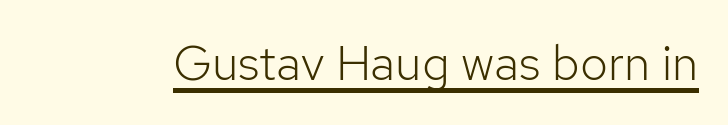
{"serif": "no", "italic": "no", "bold": "no", "weight": "light", "width": "normal", "stroke_contrast": "low", "x_height": "medium", "monospaced": "no", "underline": "yes", "letter_spacing": "normal", "letter_spacing_em": 0.0, "glyph_px": 49}
